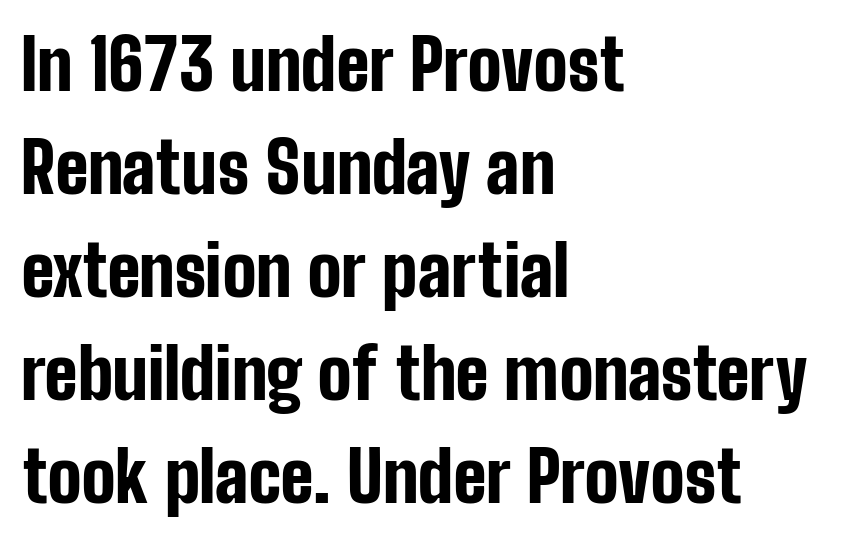
The image shows 71 px bold, condensed sans-serif type, upright; set left-aligned, normal line spacing (1.45x), normal letter spacing, not underlined; low stroke contrast and a medium x-height.
